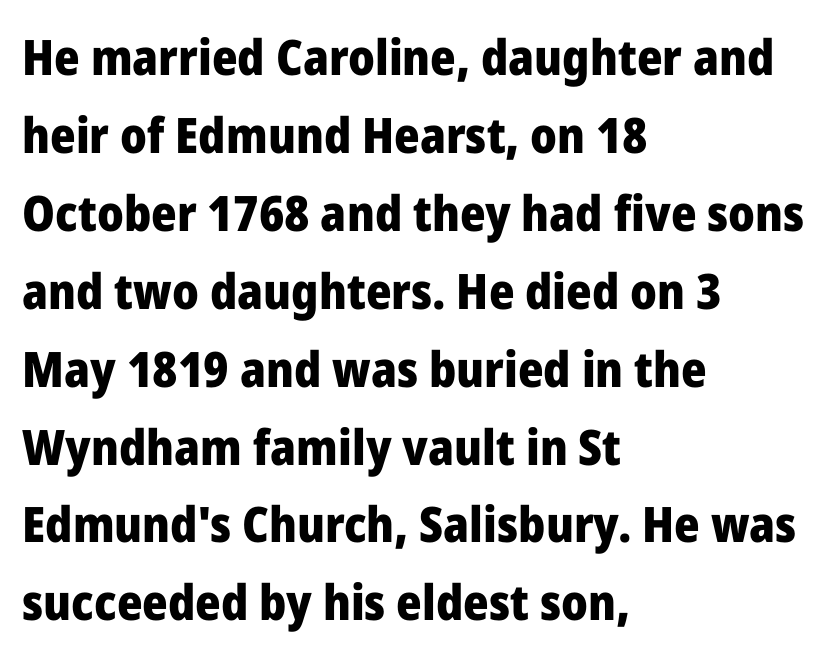
Q: Is the text bold? A: Yes.
Q: Is the text italic (slanted)? A: No, it is upright.
Q: Is the typeface a serif or a sans-serif typeface? A: Sans-serif.
Q: Is the text underlined? A: No.
Q: How is the paragraph aligned? A: Left-aligned.
Q: Is the spacing between letters normal or unusually wide? A: Normal.
Q: Is the spacing between lines tight, normal or loose? A: Normal.
Q: Width (condensed, normal, or wide)? A: Normal.
Q: Stroke contrast? A: Low.
Q: x-height? A: Medium.
Q: Monospaced? A: No.
